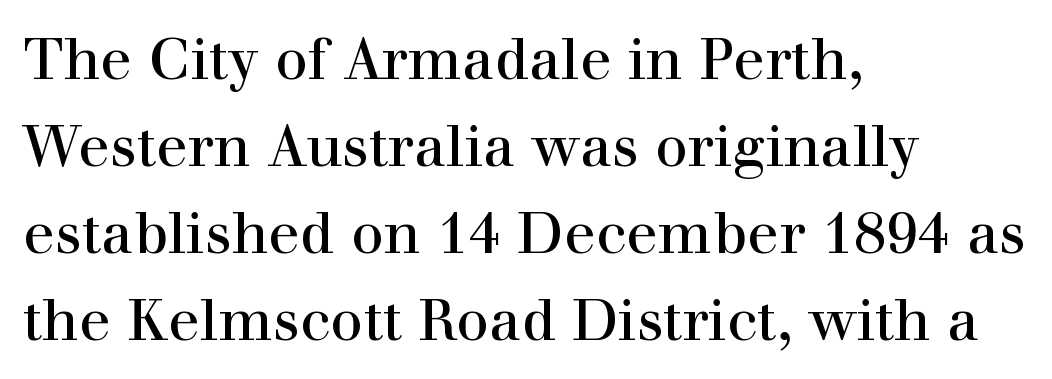
Q: Is the text bold? A: No.
Q: Is the text italic (slanted)? A: No, it is upright.
Q: Is the typeface a serif or a sans-serif typeface? A: Serif.
Q: Is the text underlined? A: No.
Q: How is the paragraph aligned? A: Left-aligned.
Q: Is the spacing between letters normal or unusually wide? A: Normal.
Q: Is the spacing between lines tight, normal or loose? A: Normal.
Q: Width (condensed, normal, or wide)? A: Normal.
Q: Stroke contrast? A: High.
Q: x-height? A: Medium.
Q: Monospaced? A: No.
